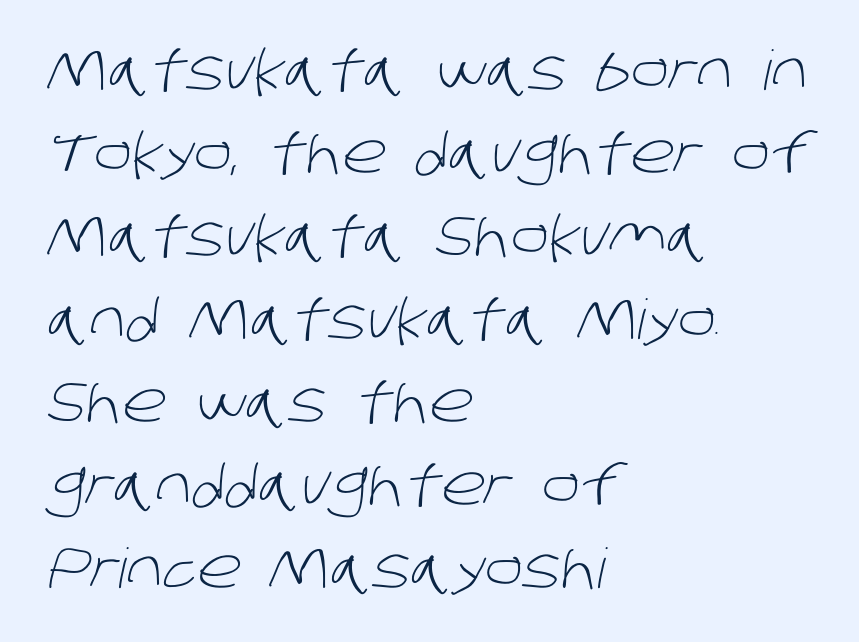
The image shows 55 px light sans-serif type; set left-aligned, normal line spacing (1.51x), normal letter spacing, not underlined; low stroke contrast and a large x-height.
